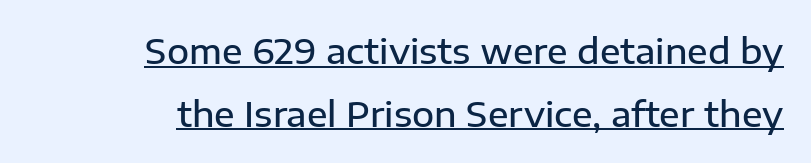
{"serif": "no", "italic": "no", "bold": "semi", "weight": "semibold", "width": "normal", "stroke_contrast": "low", "x_height": "medium", "monospaced": "no", "underline": "yes", "align": "right", "line_spacing_ratio": 1.84, "letter_spacing": "normal", "letter_spacing_em": 0.0, "glyph_px": 34}
